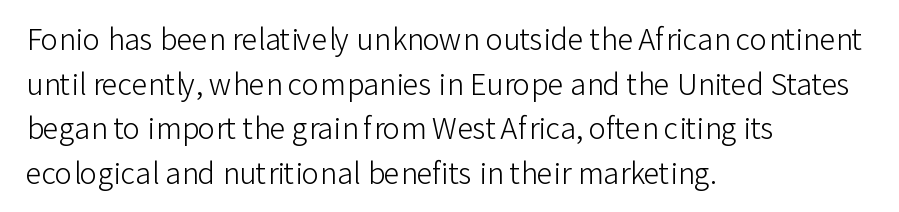
The image shows 29 px light sans-serif type, upright; set left-aligned, normal line spacing (1.54x), normal letter spacing, not underlined; low stroke contrast and a medium x-height.
